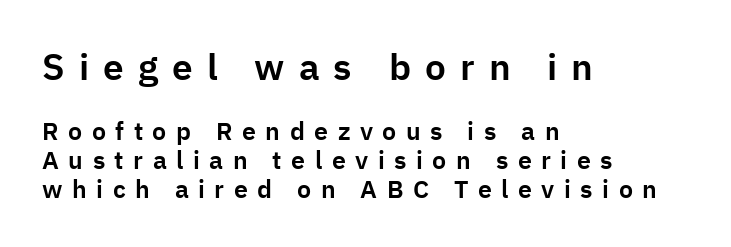
Is this a sans? Yes — the strokes have no serifs. The upper block of text is set noticeably larger than the block beneath it. Is this a fixed-width face? No — the glyphs have proportional, varying widths. Clear beneath every line of the passage. If you drew a ruler down the left edge, every line would touch it.
